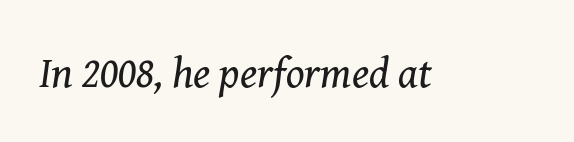
Q: Is the text bold? A: No.
Q: Is the text italic (slanted)? A: Yes, it leans right by about 8 degrees.
Q: Is the typeface a serif or a sans-serif typeface? A: Serif.
Q: Is the text underlined? A: No.
Q: Is the spacing between letters normal or unusually wide? A: Normal.
Q: Width (condensed, normal, or wide)? A: Normal.
Q: Stroke contrast? A: Medium.
Q: x-height? A: Medium.
Q: Monospaced? A: No.
